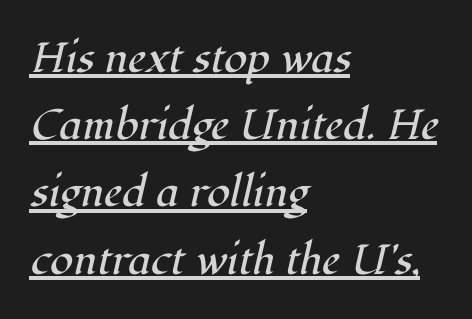
The passage shown is underscored from start to finish. This block has exactly the height ordinary leading produces. A typesetter would call this proportional, since set widths differ per character. Between one letter and the next there's only the usual sliver of space. Is this a heavy cut? Hardly; it is regular or lighter. Observe the serifs anchoring each vertical stroke in this sample.
